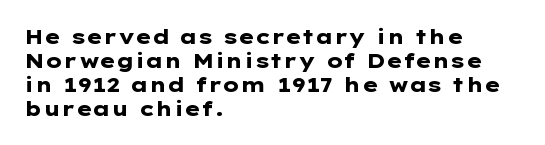
{"italic": "no", "bold": "yes", "underline": "no", "align": "left", "line_spacing_ratio": 1.2, "letter_spacing": "normal", "letter_spacing_em": 0.0, "glyph_px": 20}
